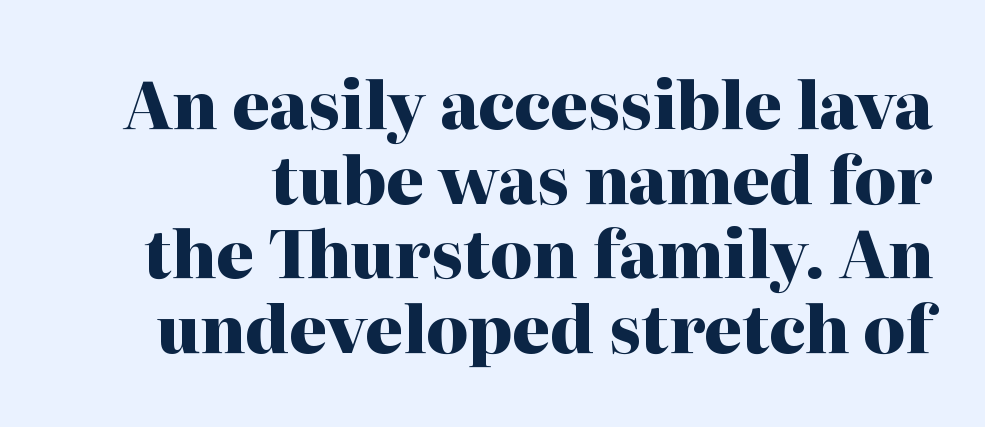
The image shows 65 px heavy serif type, upright; set tight line spacing (1.15x), normal letter spacing, not underlined; high stroke contrast and a medium x-height.
